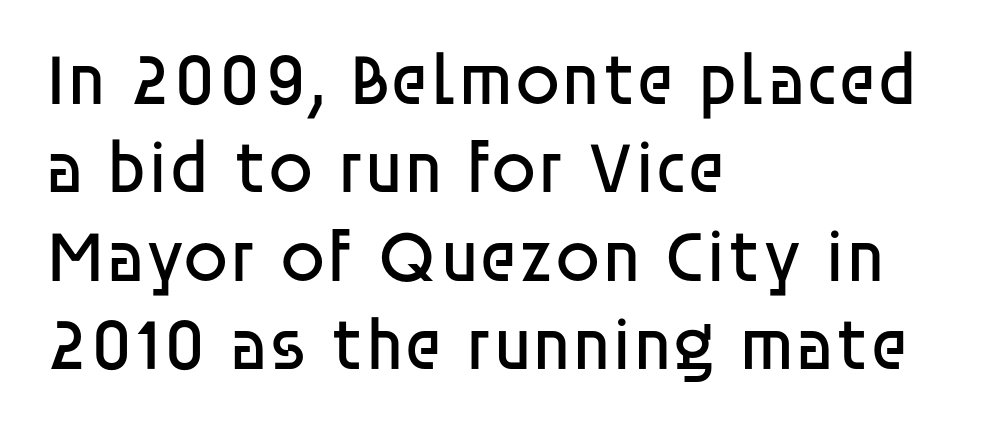
Q: Is the text bold? A: No.
Q: Is the text italic (slanted)? A: No, it is upright.
Q: Is the typeface a serif or a sans-serif typeface? A: Sans-serif.
Q: Is the text underlined? A: No.
Q: How is the paragraph aligned? A: Left-aligned.
Q: Is the spacing between letters normal or unusually wide? A: Normal.
Q: Width (condensed, normal, or wide)? A: Normal.
Q: Stroke contrast? A: Low.
Q: x-height? A: Large.
Q: Monospaced? A: No.
